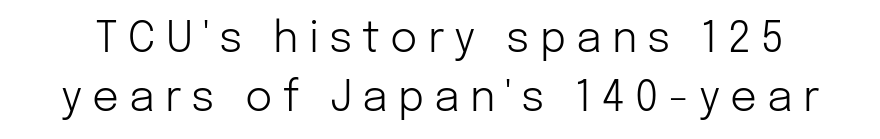
{"serif": "no", "italic": "no", "bold": "no", "weight": "light", "width": "normal", "stroke_contrast": "low", "x_height": "medium", "monospaced": "no", "underline": "no", "line_spacing": "normal", "line_spacing_ratio": 1.4, "letter_spacing": "wide", "letter_spacing_em": 0.24, "glyph_px": 42}
